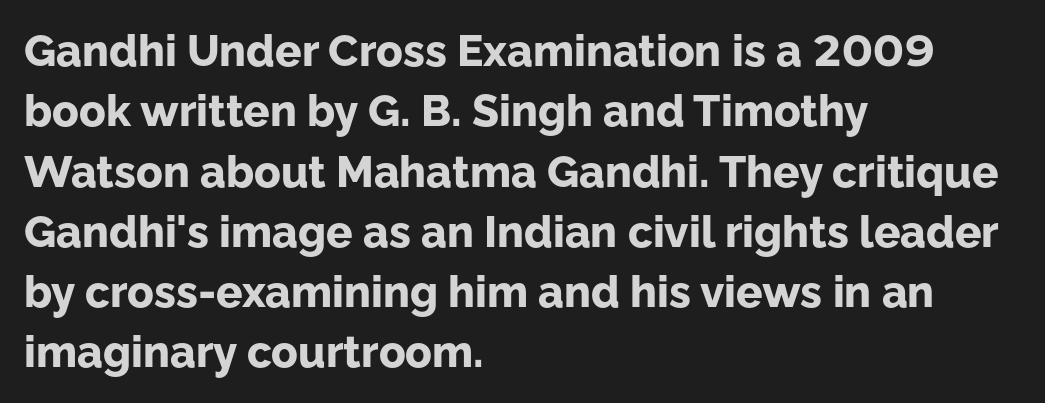
The image shows 44 px bold sans-serif type, upright; set left-aligned, normal line spacing (1.37x), normal letter spacing, not underlined; low stroke contrast and a medium x-height.
